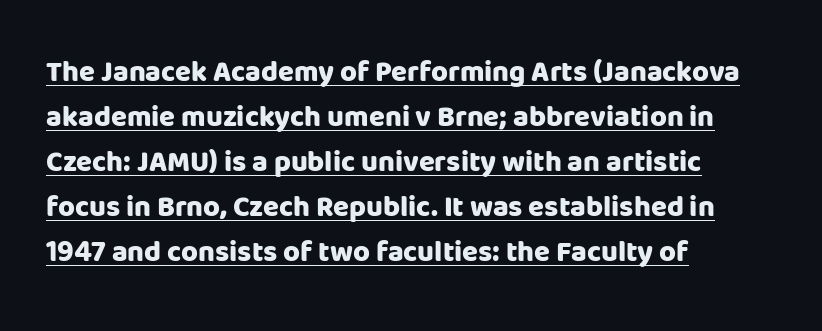
The image shows 29 px heavy sans-serif type, upright; set left-aligned, normal line spacing (1.55x), normal letter spacing, underlined; low stroke contrast and a large x-height.
